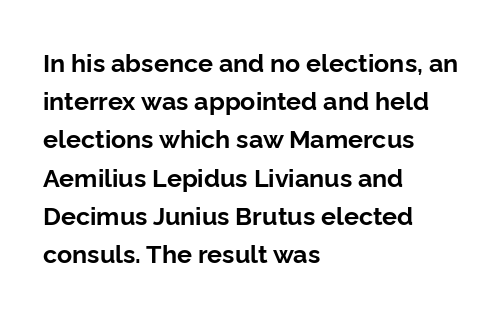
Lines of text with bare space underneath. Quick note: interline space is typical. The line texture is even and compact thanks to regular tracking. The letters stand straight up with perfectly vertical stems. I'd describe the lettering as bold — thick and assertive.
